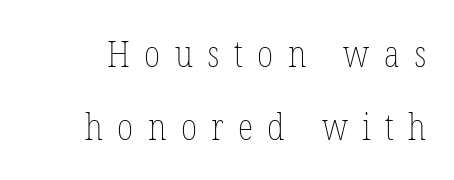
Honestly, the rows look like they've been pulled way apart. Is this a fixed-width face? No — the glyphs have proportional, varying widths. The passage shown is not underscored anywhere. Unlike italic type, these characters show no tilt at all. Glyph-to-glyph distance is far greater than everyday printed text.
